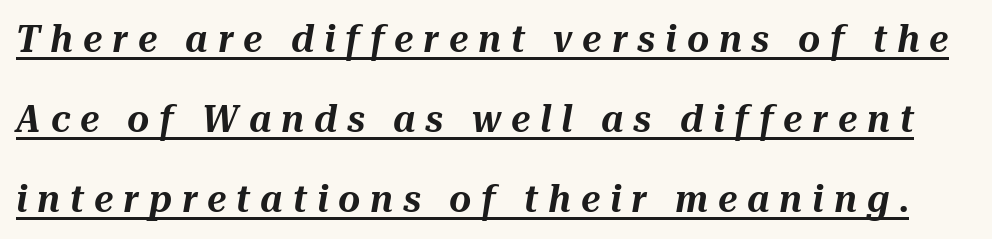
{"italic": "yes", "lean": "right", "slant_degrees": 10, "width": "normal", "stroke_contrast": "medium", "x_height": "medium", "monospaced": "no", "underline": "yes", "line_spacing": "loose", "line_spacing_ratio": 2.11, "letter_spacing": "wide", "letter_spacing_em": 0.26, "glyph_px": 38}
